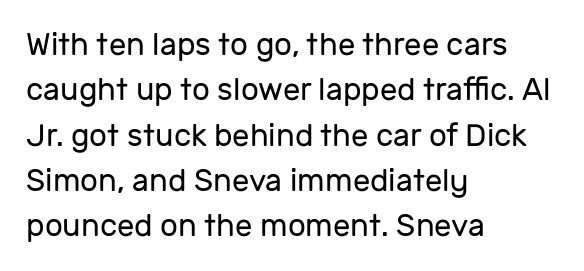
{"serif": "no", "italic": "no", "bold": "no", "weight": "regular", "width": "normal", "stroke_contrast": "low", "x_height": "medium", "monospaced": "no", "underline": "no", "align": "left", "line_spacing": "normal", "line_spacing_ratio": 1.46, "letter_spacing": "normal", "letter_spacing_em": 0.0, "glyph_px": 31}
